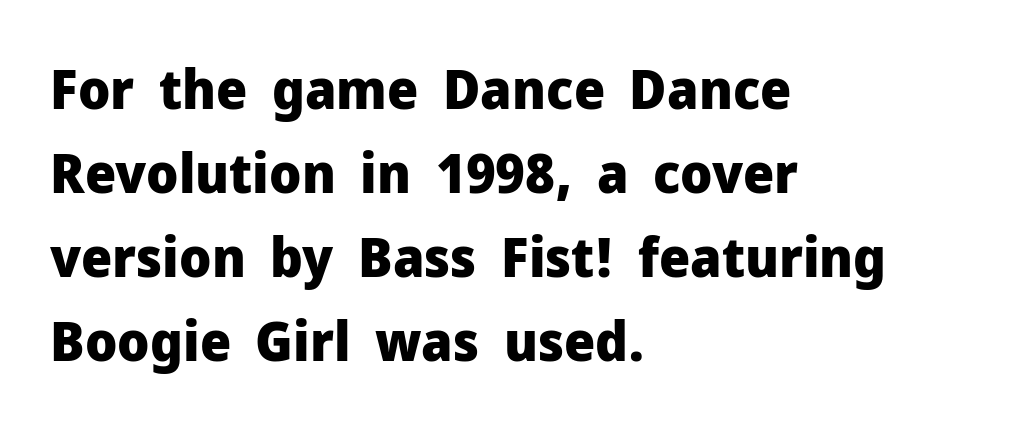
{"serif": "no", "italic": "no", "bold": "yes", "weight": "heavy", "width": "normal", "stroke_contrast": "low", "x_height": "medium", "monospaced": "no", "underline": "no", "align": "left", "line_spacing": "normal", "line_spacing_ratio": 1.53, "letter_spacing": "normal", "letter_spacing_em": 0.0, "glyph_px": 55}
